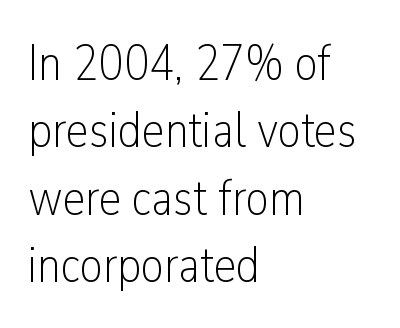
Q: Is the text bold? A: No.
Q: Is the text italic (slanted)? A: No, it is upright.
Q: Is the typeface a serif or a sans-serif typeface? A: Sans-serif.
Q: Is the text underlined? A: No.
Q: How is the paragraph aligned? A: Left-aligned.
Q: Is the spacing between letters normal or unusually wide? A: Normal.
Q: Is the spacing between lines tight, normal or loose? A: Normal.
Q: Width (condensed, normal, or wide)? A: Condensed.
Q: Stroke contrast? A: Low.
Q: x-height? A: Medium.
Q: Monospaced? A: No.
